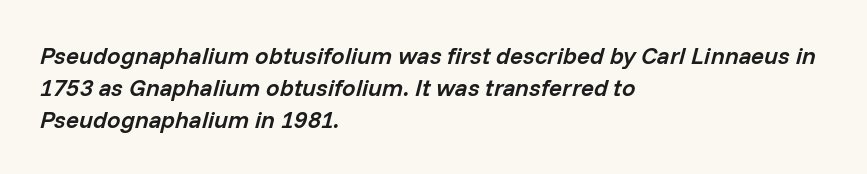
The typesetter chose a ragged-right arrangement here. The letters are semibold — heavier than regular but short of a full bold. Quick note: italic. In terms of leading, this rendering sits right in the middle. Nothing unusual about the tracking: characters are spaced as the font intends. Each row of text sits above clean, open space.
